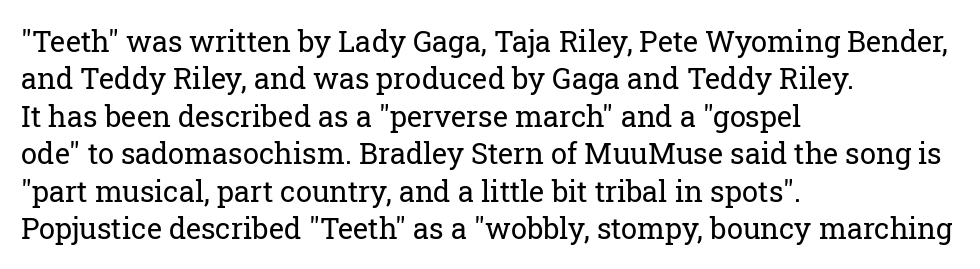
Q: Is the text bold? A: No.
Q: Is the text italic (slanted)? A: No, it is upright.
Q: Is the typeface a serif or a sans-serif typeface? A: Serif.
Q: Is the text underlined? A: No.
Q: How is the paragraph aligned? A: Left-aligned.
Q: Is the spacing between letters normal or unusually wide? A: Normal.
Q: Is the spacing between lines tight, normal or loose? A: Normal.
Q: Width (condensed, normal, or wide)? A: Normal.
Q: Stroke contrast? A: Low.
Q: x-height? A: Medium.
Q: Monospaced? A: No.
